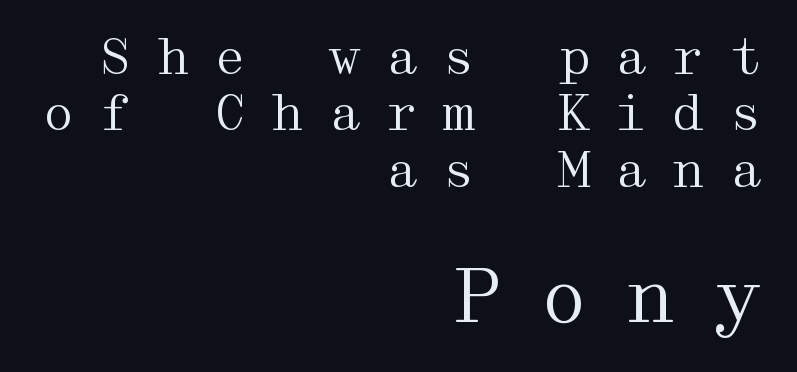
The image shows 74 px regular-weight, wide serif type, upright; set right-aligned, tight line spacing (1.15x), unusually wide letter spacing (+0.47 em), not underlined; the second (bottom) block is 1.51x larger; medium stroke contrast and a medium x-height.
